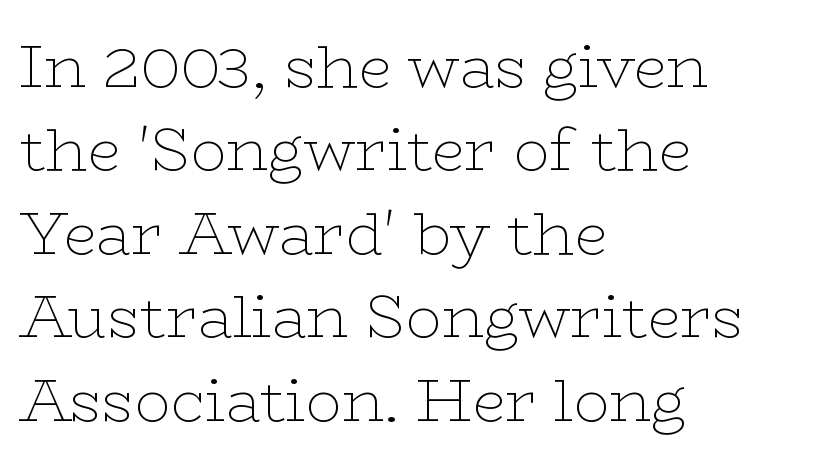
These lines sit exactly where default settings would place them. The face used here is proportionally spaced, like ordinary book or web type. Stems here are at most as thick as an everyday book face. Small tapered or slab feet sit at the stroke ends, so this counts as serif. The passage shown has conventional tracking throughout.
